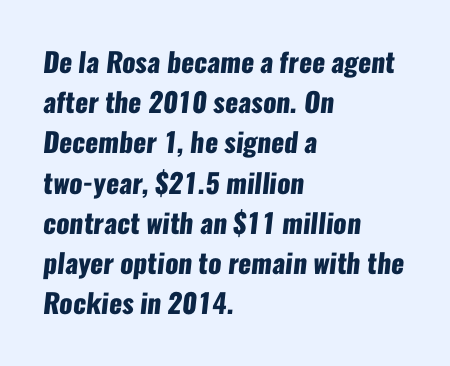
{"bold": "yes", "underline": "no", "align": "left", "line_spacing": "normal", "line_spacing_ratio": 1.49, "letter_spacing": "normal", "letter_spacing_em": 0.0, "glyph_px": 27}
